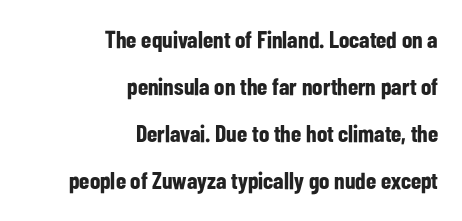
Underline: absent. The designer dialed line spacing up above the default. Glyph-to-glyph distance matches everyday printed text. Its strokes are broad and dark, the hallmark of bold type.
